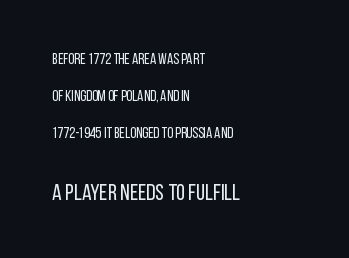
The image shows 23 px text type, upright; set left-aligned, loose line spacing (2.48x), normal letter spacing, not underlined; the second (bottom) block is 1.53x larger.
